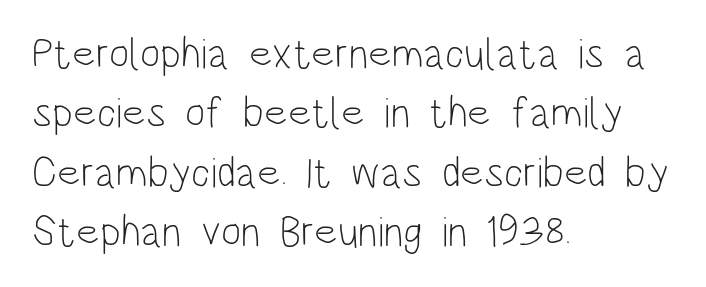
Q: Is the text bold? A: No.
Q: Is the text italic (slanted)? A: No, it is upright.
Q: Is the typeface a serif or a sans-serif typeface? A: Sans-serif.
Q: Is the text underlined? A: No.
Q: How is the paragraph aligned? A: Left-aligned.
Q: Is the spacing between letters normal or unusually wide? A: Normal.
Q: Is the spacing between lines tight, normal or loose? A: Normal.
Q: Width (condensed, normal, or wide)? A: Condensed.
Q: Stroke contrast? A: Low.
Q: x-height? A: Large.
Q: Monospaced? A: No.
